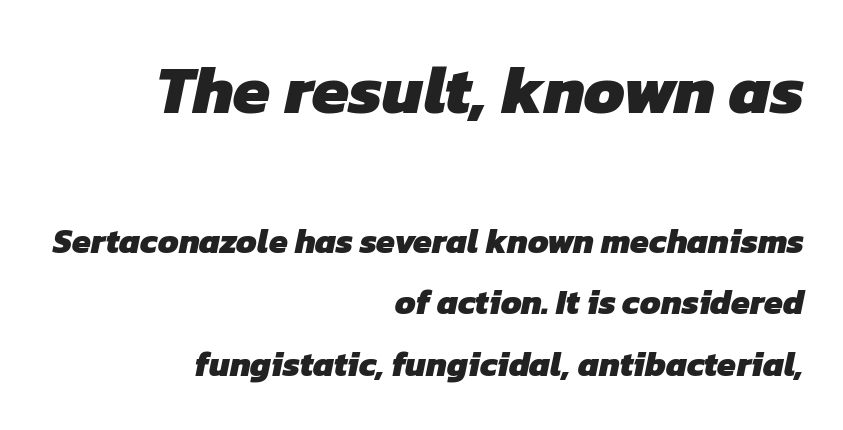
{"serif": "no", "bold": "yes", "weight": "heavy", "width": "normal", "stroke_contrast": "low", "x_height": "medium", "monospaced": "no", "underline": "no", "align": "right", "line_spacing_ratio": 1.82, "letter_spacing": "normal", "letter_spacing_em": 0.0, "larger_block": "first", "size_ratio": 1.97, "glyph_px": 67}
